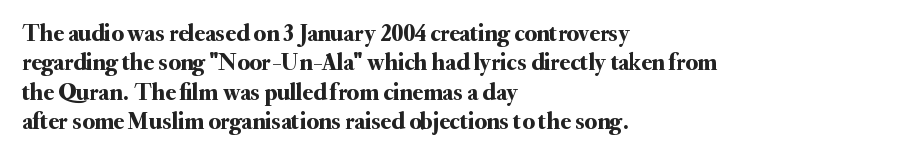
The image shows 24 px text type, upright; set left-aligned, line spacing 1.22x, normal letter spacing, not underlined.
